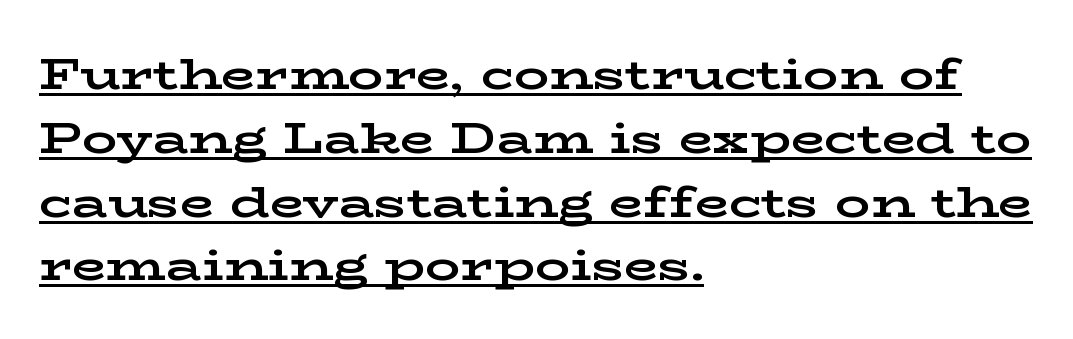
When letters stand straight like this, we call the style roman or upright. Glance below the letters and you will spot a drawn line. This sample uses a serif face. Each letter keeps its own natural width here, so spacing adapts to shape. Inter-character spacing is left at the font's built-in metrics. Stroke thickness is high; the sample reads as a true bold.
